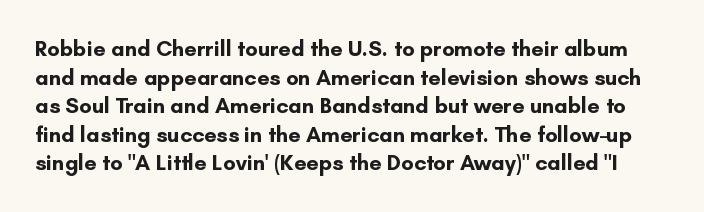
The image shows 22 px bold type, upright; set normal line spacing (1.3x), normal letter spacing, not underlined.
